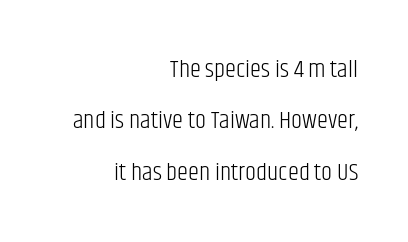
The image shows 25 px text type, upright; set right-aligned, loose line spacing (2.06x), normal letter spacing, not underlined.
